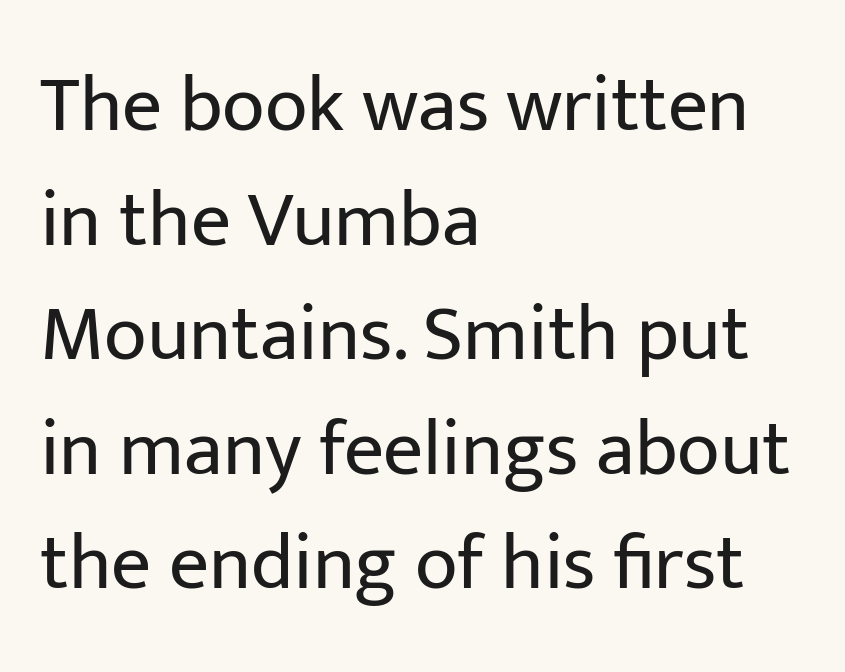
Q: Is the text bold? A: No.
Q: Is the text italic (slanted)? A: No, it is upright.
Q: Is the typeface a serif or a sans-serif typeface? A: Sans-serif.
Q: Is the text underlined? A: No.
Q: How is the paragraph aligned? A: Left-aligned.
Q: Is the spacing between letters normal or unusually wide? A: Normal.
Q: Is the spacing between lines tight, normal or loose? A: Normal.
Q: Width (condensed, normal, or wide)? A: Normal.
Q: Stroke contrast? A: Low.
Q: x-height? A: Medium.
Q: Monospaced? A: No.
